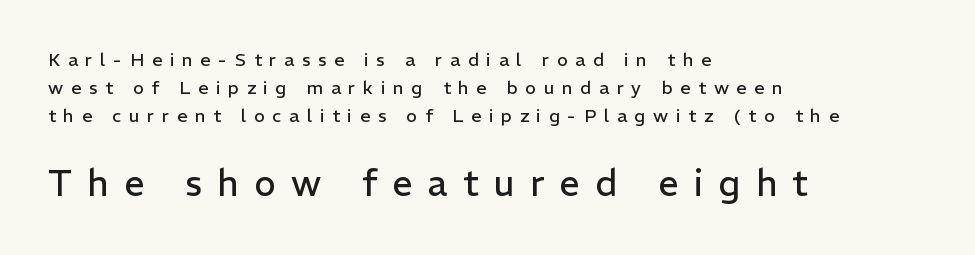
Q: Is the text bold? A: No.
Q: Is the text italic (slanted)? A: No, it is upright.
Q: Is the typeface a serif or a sans-serif typeface? A: Sans-serif.
Q: Is the text underlined? A: No.
Q: How is the paragraph aligned? A: Left-aligned.
Q: Is the spacing between letters normal or unusually wide? A: Unusually wide.
Q: Is the spacing between lines tight, normal or loose? A: Normal.
Q: Which block of text is set in a larger size, the first (top) or the second (bottom)? A: The second (bottom) one.
Q: Width (condensed, normal, or wide)? A: Normal.
Q: Stroke contrast? A: Low.
Q: x-height? A: Medium.
Q: Monospaced? A: No.
